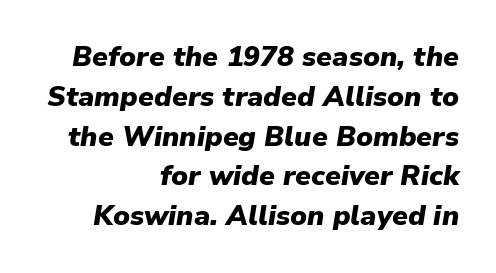
The image shows 28 px heavy type, italic (leaning right); set right-aligned, normal line spacing (1.42x), normal letter spacing, not underlined; low stroke contrast and a medium x-height.
